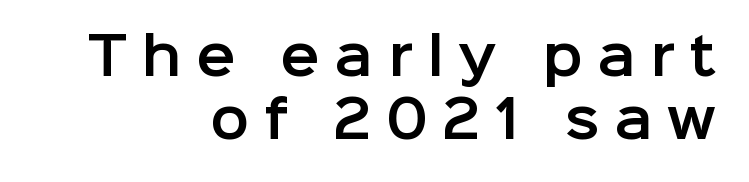
{"serif": "no", "italic": "no", "width": "normal", "stroke_contrast": "low", "x_height": "medium", "monospaced": "no", "underline": "no", "align": "right", "line_spacing_ratio": 1.21, "letter_spacing": "wide", "letter_spacing_em": 0.28, "glyph_px": 52}
